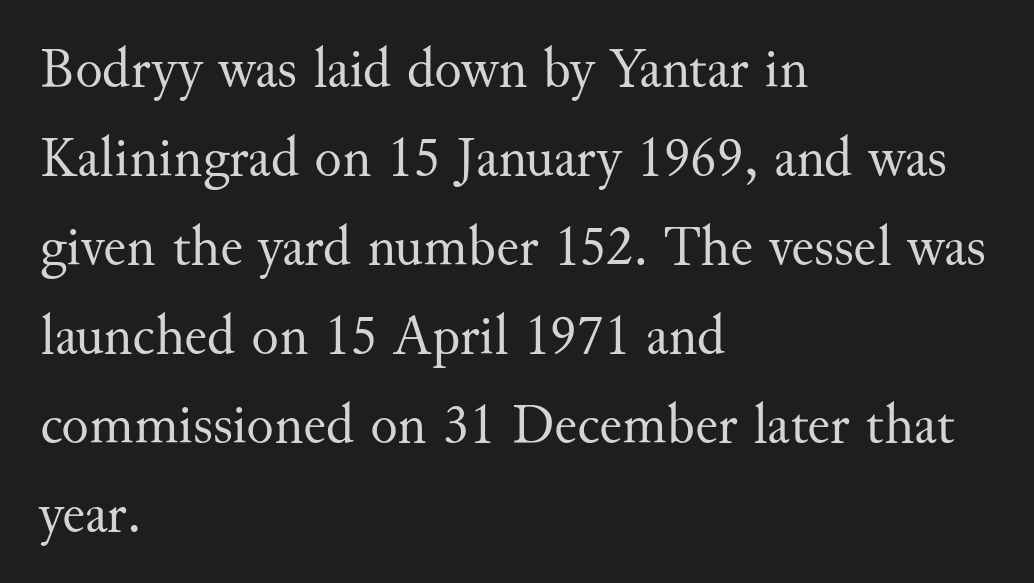
Q: Is the text bold? A: No.
Q: Is the text italic (slanted)? A: No, it is upright.
Q: Is the typeface a serif or a sans-serif typeface? A: Serif.
Q: Is the text underlined? A: No.
Q: How is the paragraph aligned? A: Left-aligned.
Q: Is the spacing between letters normal or unusually wide? A: Normal.
Q: Is the spacing between lines tight, normal or loose? A: Normal.
Q: Width (condensed, normal, or wide)? A: Normal.
Q: Stroke contrast? A: Medium.
Q: x-height? A: Small.
Q: Monospaced? A: No.
